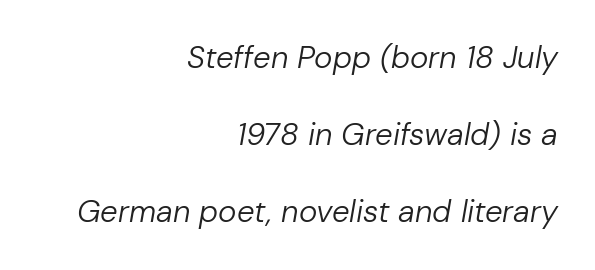
The image shows 31 px regular-weight type, italic (leaning right); set right-aligned, loose line spacing (2.49x), normal letter spacing, not underlined; low stroke contrast and a medium x-height.
